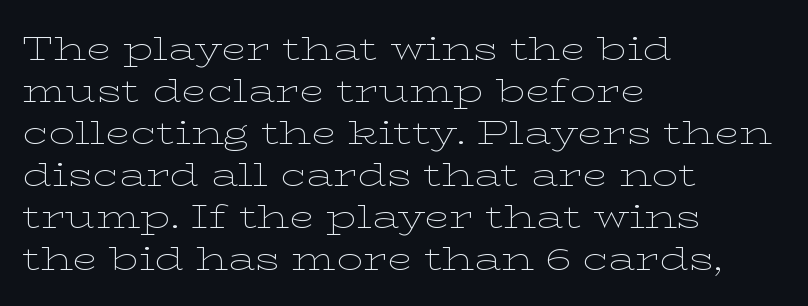
A typesetter would call this zero additional tracking. Observe the serifs anchoring each vertical stroke in this sample. Upright lettering throughout. The font is comparable to plain body text, perhaps lighter. Spacing verdict: proportional, widths tailored to each character. The passage shown stacks its lines at a standard gap.
